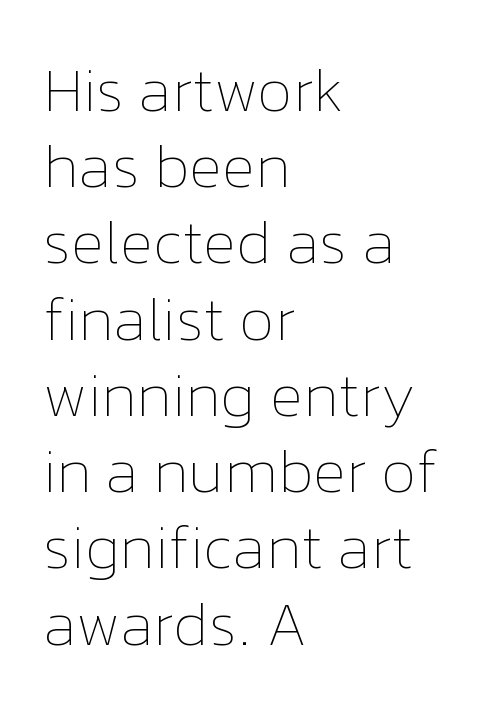
Q: Is the text bold? A: No.
Q: Is the text italic (slanted)? A: No, it is upright.
Q: Is the text underlined? A: No.
Q: How is the paragraph aligned? A: Left-aligned.
Q: Is the spacing between letters normal or unusually wide? A: Normal.
Q: Is the spacing between lines tight, normal or loose? A: Normal.
Q: Width (condensed, normal, or wide)? A: Normal.
Q: Stroke contrast? A: Low.
Q: x-height? A: Medium.
Q: Monospaced? A: No.
